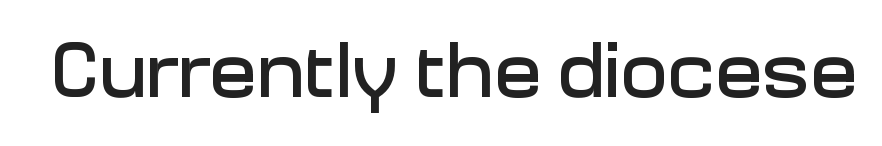
{"serif": "no", "italic": "no", "width": "normal", "stroke_contrast": "low", "x_height": "medium", "monospaced": "no", "underline": "no", "letter_spacing": "normal", "letter_spacing_em": 0.0, "glyph_px": 79}
